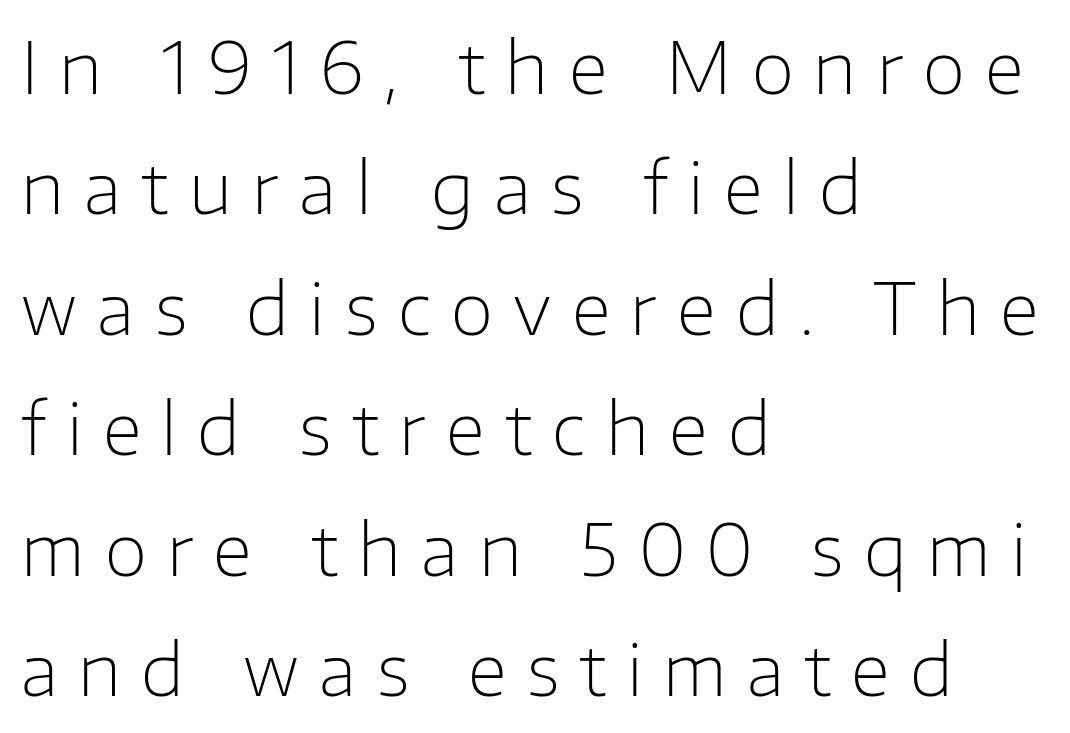
Q: Is the text bold? A: No.
Q: Is the text italic (slanted)? A: No, it is upright.
Q: Is the typeface a serif or a sans-serif typeface? A: Sans-serif.
Q: Is the text underlined? A: No.
Q: How is the paragraph aligned? A: Left-aligned.
Q: Is the spacing between letters normal or unusually wide? A: Unusually wide.
Q: Width (condensed, normal, or wide)? A: Normal.
Q: Stroke contrast? A: Low.
Q: x-height? A: Medium.
Q: Monospaced? A: No.
